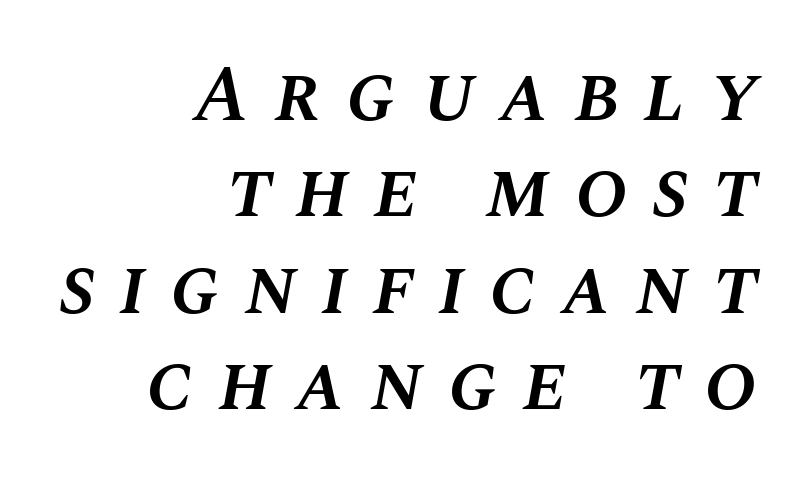
Q: Is the text bold? A: Semi-bold.
Q: Is the text italic (slanted)? A: Yes, it leans right by about 10 degrees.
Q: Is the text underlined? A: No.
Q: How is the paragraph aligned? A: Right-aligned.
Q: Is the spacing between letters normal or unusually wide? A: Unusually wide.
Q: Width (condensed, normal, or wide)? A: Normal.
Q: Stroke contrast? A: Medium.
Q: x-height? A: Large.
Q: Monospaced? A: No.
